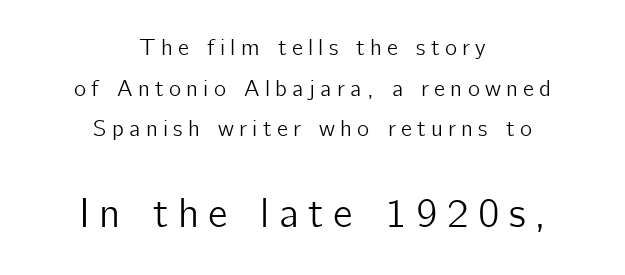
{"serif": "no", "italic": "no", "width": "normal", "stroke_contrast": "low", "x_height": "medium", "monospaced": "no", "underline": "no", "align": "center", "line_spacing_ratio": 1.77, "letter_spacing": "wide", "letter_spacing_em": 0.23, "larger_block": "second", "size_ratio": 1.78, "glyph_px": 41}
